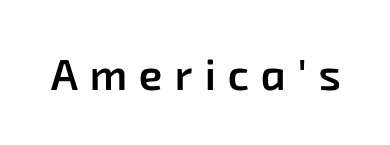
The image shows 43 px semibold sans-serif type; set unusually wide letter spacing (+0.28 em), not underlined; low stroke contrast and a medium x-height.
